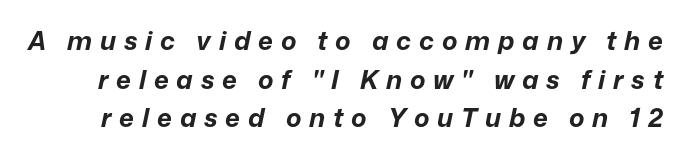
Each new line begins a customary step beneath the previous one. Designer's note — italics engaged. The face used here is rendered with a markedly widened letterfit. Weight: bold.
